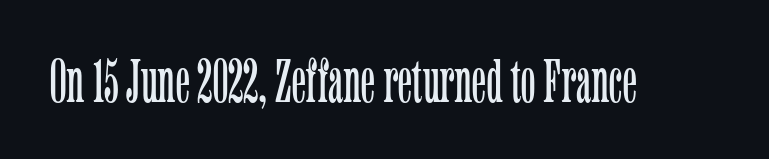
The image shows 61 px light, condensed serif type, upright; set normal letter spacing, not underlined; low stroke contrast and a medium x-height.
